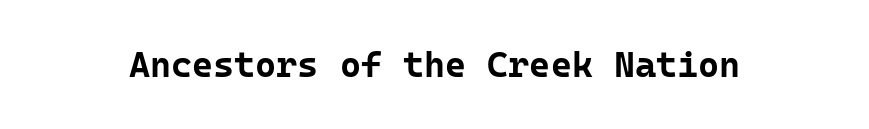
Students, note that the glyphs here touch the page at normal intervals. A roman cut, with each character standing at attention. A typesetter would label this face a sans. The gap between lines stays unmarked.
